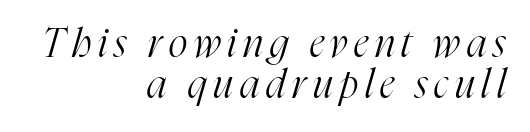
Q: Is the text bold? A: No.
Q: Is the text italic (slanted)? A: Yes, it leans right by about 16 degrees.
Q: Is the typeface a serif or a sans-serif typeface? A: Serif.
Q: Is the text underlined? A: No.
Q: How is the paragraph aligned? A: Right-aligned.
Q: Is the spacing between lines tight, normal or loose? A: Tight.
Q: Width (condensed, normal, or wide)? A: Condensed.
Q: Stroke contrast? A: High.
Q: x-height? A: Medium.
Q: Monospaced? A: No.
